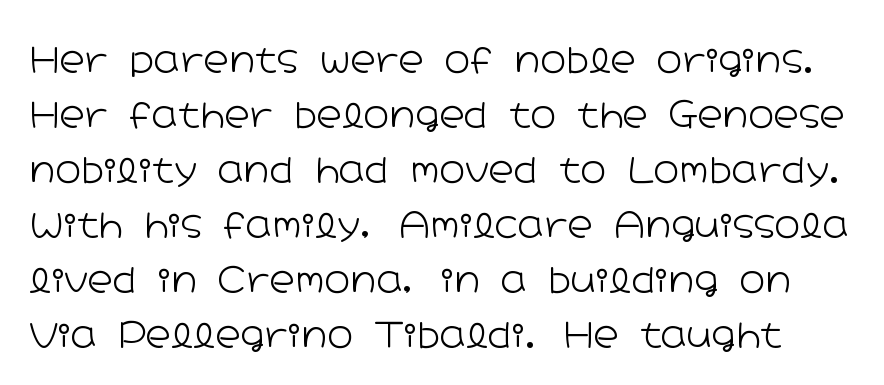
Underline: absent. The letters look calm and open, with moderate or lighter stems. A typesetter would call this proportional, since set widths differ per character. These lines were composed using upright roman letters. What stands out about the letter spacing? Nothing — it is the standard amount.
